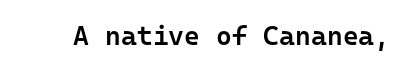
Honestly, the letter spacing is just normal — you wouldn't notice it. Only glyphs here, with clear space below each row. The typography opts for an upright posture over an oblique one. Set as a demibold, roughly 600 on the weight scale.
